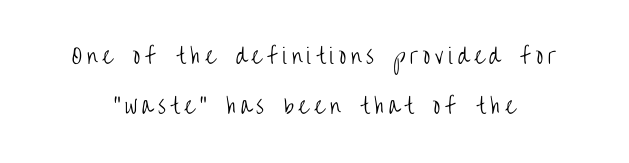
Q: Is the text bold? A: No.
Q: Is the text italic (slanted)? A: No, it is upright.
Q: Is the text underlined? A: No.
Q: Is the spacing between letters normal or unusually wide? A: Unusually wide.
Q: Is the spacing between lines tight, normal or loose? A: Loose.
